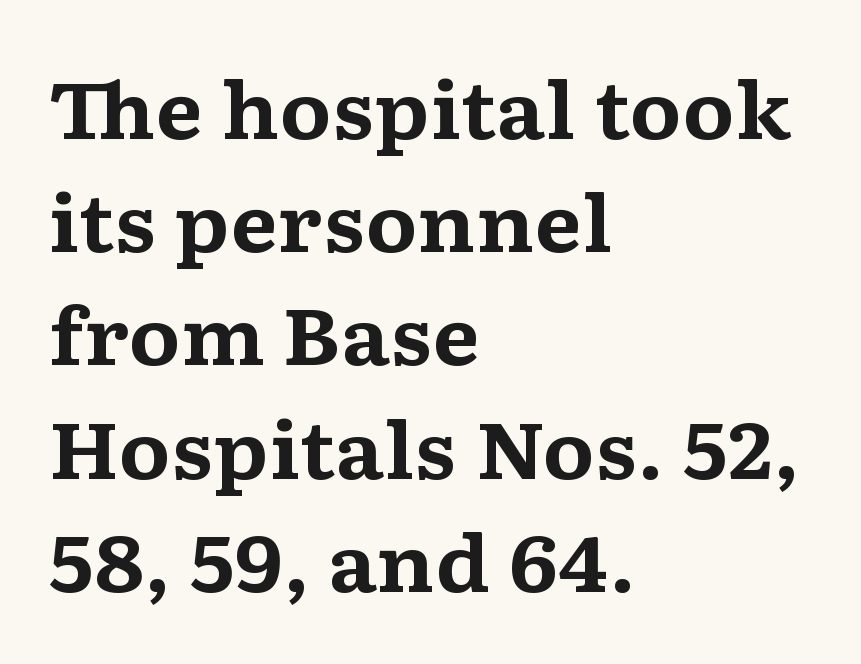
{"serif": "yes", "italic": "no", "bold": "yes", "weight": "bold", "width": "wide", "stroke_contrast": "medium", "x_height": "medium", "monospaced": "no", "underline": "no", "align": "left", "line_spacing": "normal", "line_spacing_ratio": 1.47, "letter_spacing": "normal", "letter_spacing_em": 0.0, "glyph_px": 77}
